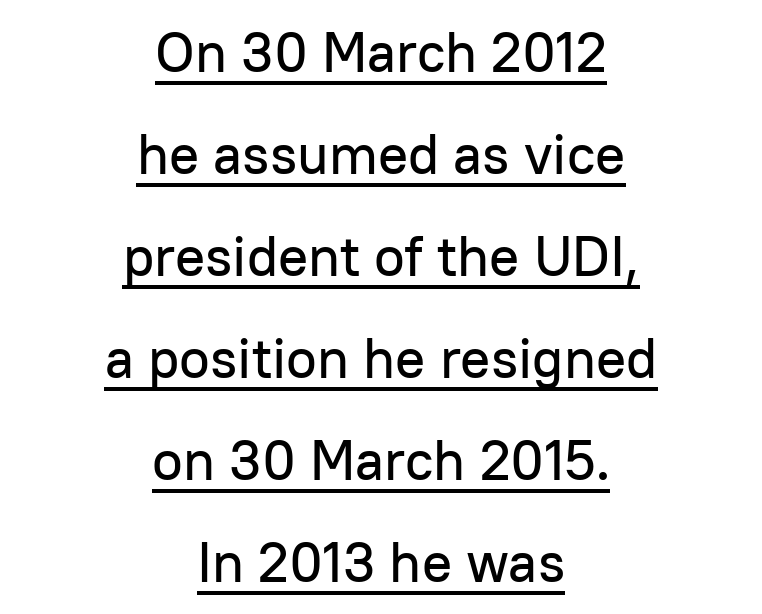
This sample uses a sans-serif face. Honestly, the letter spacing is just normal — you wouldn't notice it. Descenders here cross a horizontal rule under the line. Character widths vary here, with narrow letters taking less room than wide ones.
